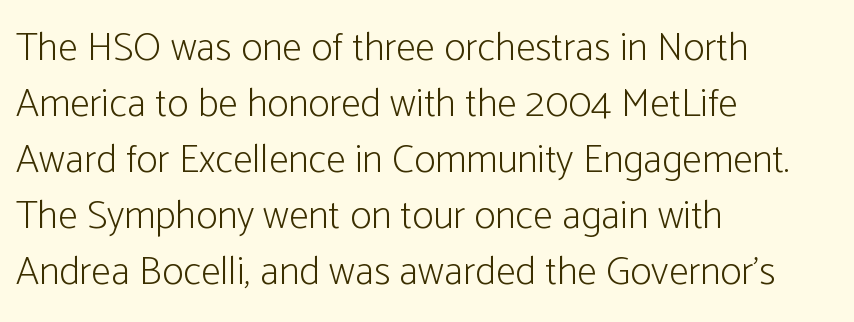
Q: Is the text bold? A: No.
Q: Is the text italic (slanted)? A: No, it is upright.
Q: Is the typeface a serif or a sans-serif typeface? A: Sans-serif.
Q: Is the text underlined? A: No.
Q: How is the paragraph aligned? A: Left-aligned.
Q: Is the spacing between letters normal or unusually wide? A: Normal.
Q: Is the spacing between lines tight, normal or loose? A: Normal.
Q: Width (condensed, normal, or wide)? A: Condensed.
Q: Stroke contrast? A: Low.
Q: x-height? A: Medium.
Q: Monospaced? A: No.
